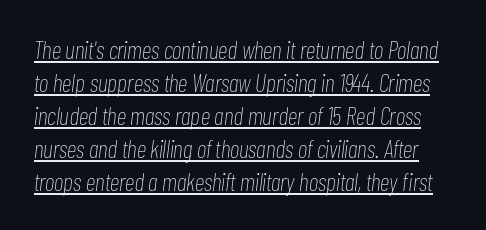
The image shows 25 px text type, italic (leaning right); set normal line spacing (1.32x), normal letter spacing, underlined.
